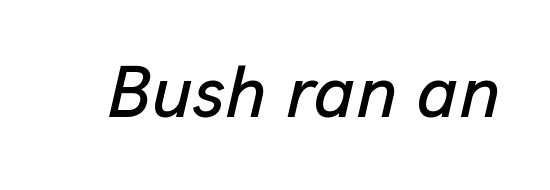
The image shows 74 px text type, italic (leaning right); set normal letter spacing, not underlined; low stroke contrast and a medium x-height.
